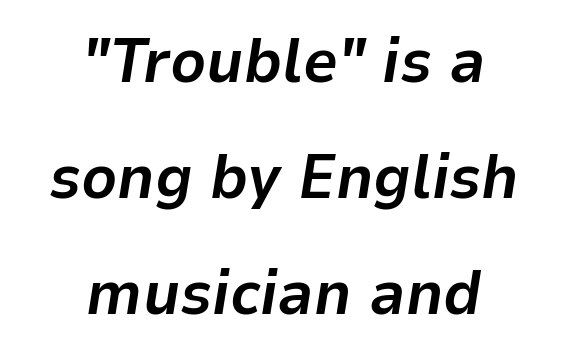
The image shows 62 px bold type, italic (leaning right); set centered, line spacing 1.87x, normal letter spacing, not underlined; low stroke contrast and a medium x-height.
